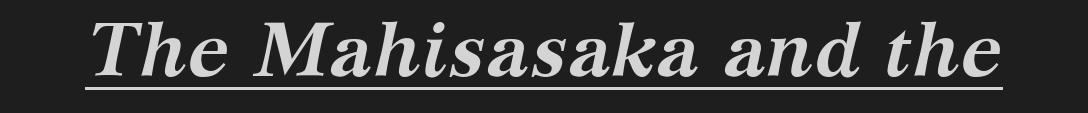
The image shows 76 px semibold serif type, italic (leaning right); set normal letter spacing, underlined; medium stroke contrast and a medium x-height.
